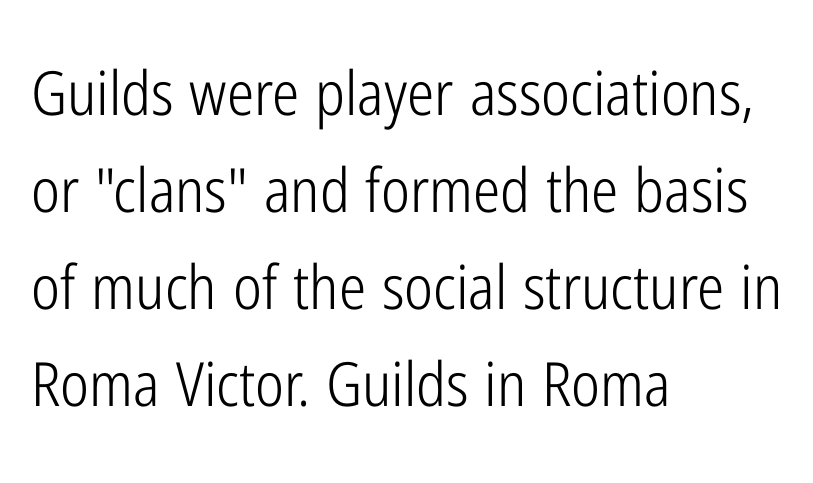
The image shows 61 px light, condensed sans-serif type, upright; set left-aligned, normal line spacing (1.59x), normal letter spacing, not underlined; low stroke contrast and a medium x-height.
